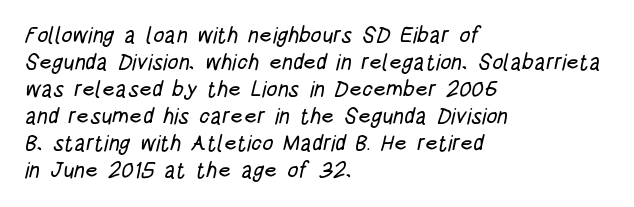
Quick note: underline off. There is no visible air inserted between adjacent glyphs. Where is the straight margin? On the left.
